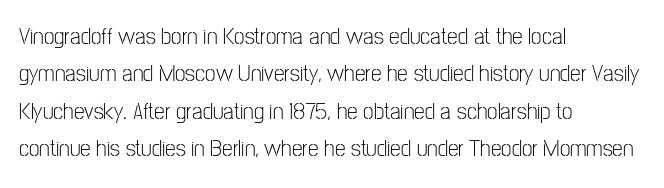
Q: Is the text bold? A: No.
Q: Is the text italic (slanted)? A: No, it is upright.
Q: Is the text underlined? A: No.
Q: How is the paragraph aligned? A: Left-aligned.
Q: Is the spacing between letters normal or unusually wide? A: Normal.
Q: Is the spacing between lines tight, normal or loose? A: Normal.
